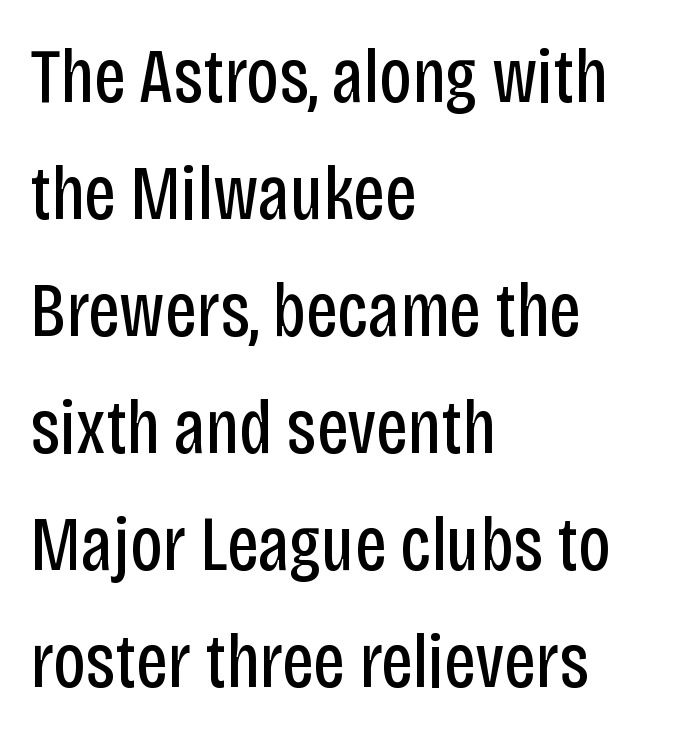
The image shows 77 px regular-weight, condensed sans-serif type, upright; set left-aligned, normal line spacing (1.52x), normal letter spacing, not underlined; low stroke contrast and a large x-height.
